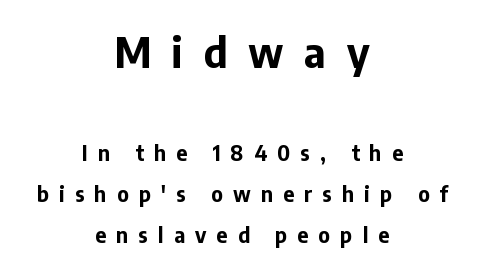
Whoever set this made the first block the dominant, larger element. Summary of vertical rhythm: relaxed, with wide interline spacing. Looks like regular typesetting: each glyph gets only the width it needs. This sample uses a sans-serif face.
